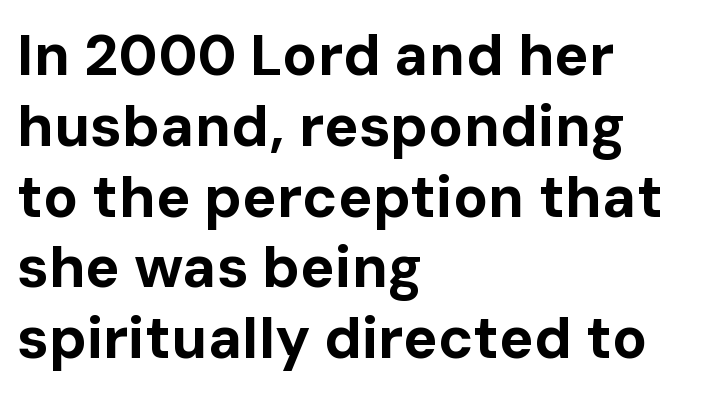
Q: Is the text bold? A: Yes.
Q: Is the text italic (slanted)? A: No, it is upright.
Q: Is the typeface a serif or a sans-serif typeface? A: Sans-serif.
Q: Is the text underlined? A: No.
Q: How is the paragraph aligned? A: Left-aligned.
Q: Is the spacing between letters normal or unusually wide? A: Normal.
Q: Width (condensed, normal, or wide)? A: Normal.
Q: Stroke contrast? A: Low.
Q: x-height? A: Medium.
Q: Monospaced? A: No.
